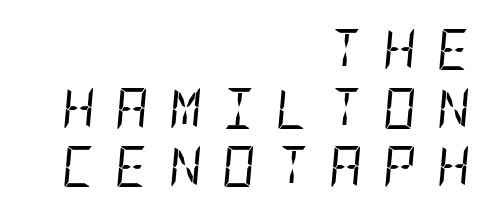
The image shows 41 px regular-weight, condensed type, italic (leaning right); set right-aligned, normal line spacing (1.43x), unusually wide letter spacing (+0.49 em), not underlined; low stroke contrast and a large x-height.
